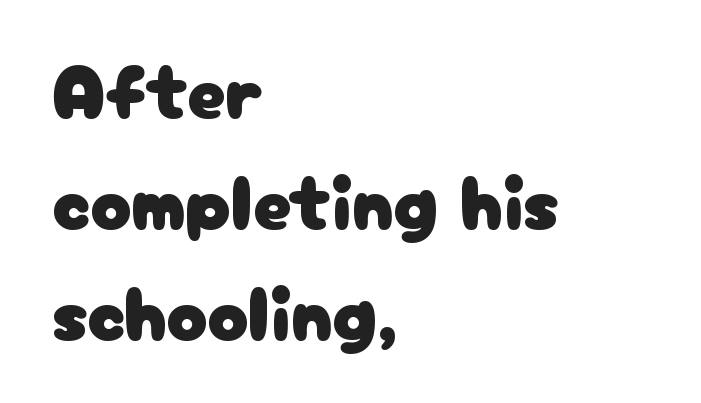
{"serif": "no", "italic": "no", "width": "normal", "stroke_contrast": "low", "x_height": "medium", "monospaced": "no", "underline": "no", "align": "left", "line_spacing": "normal", "line_spacing_ratio": 1.46, "letter_spacing": "normal", "letter_spacing_em": 0.0, "glyph_px": 76}
